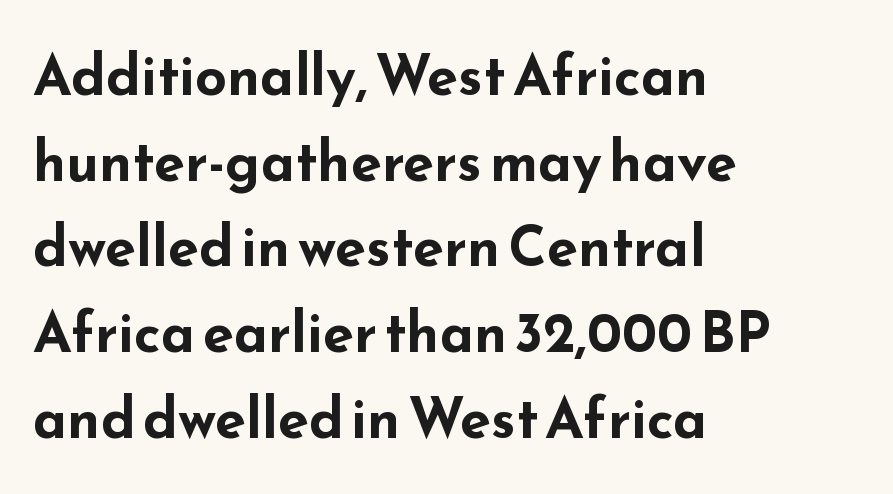
Is this a sans? Yes — the strokes have no serifs. Varying glyph widths throughout — classic text-font behaviour. Normally led — the rows are evenly, conventionally spaced. The lettering holds an erect, upright posture throughout.
